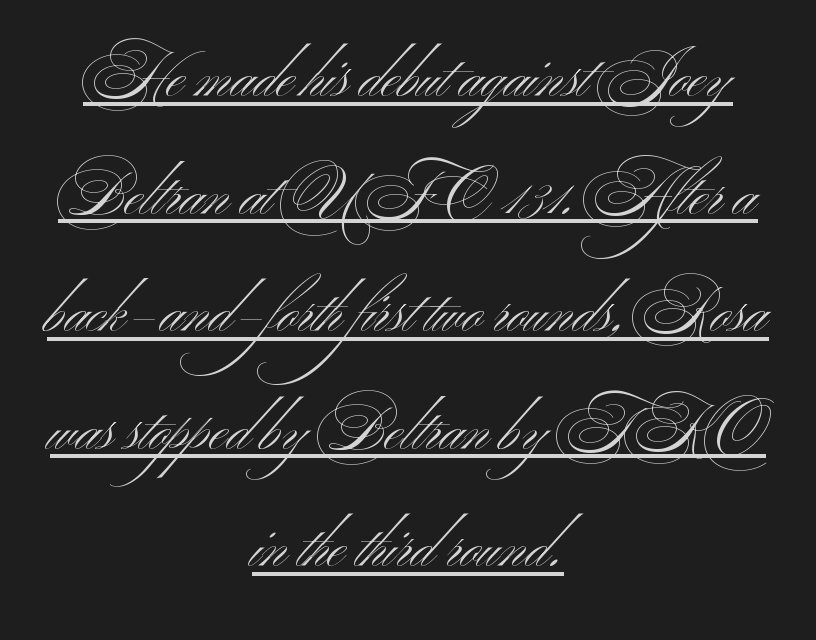
Underlining? Definitely there. Centered paragraph, ragged on both sides. In terms of letterform style, serifs are entirely absent. Spacing verdict: proportional, widths tailored to each character. Think standard paragraph weight, or any step lighter than that.
